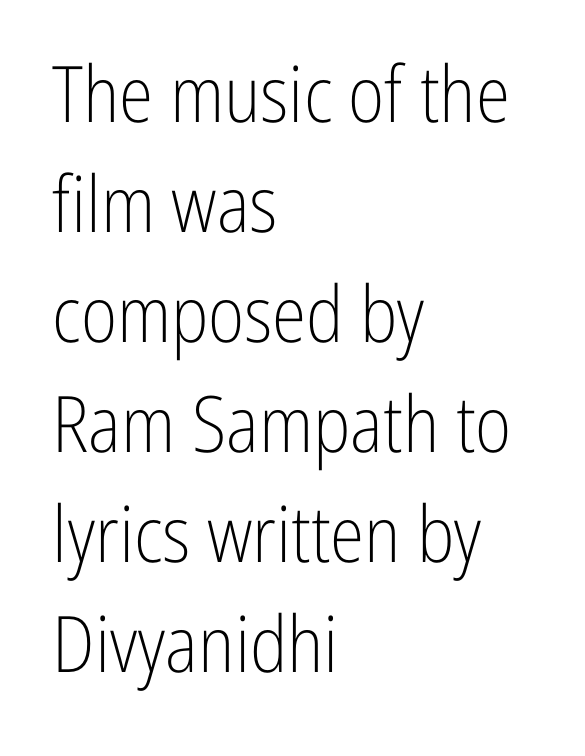
Q: Is the text bold? A: No.
Q: Is the text italic (slanted)? A: No, it is upright.
Q: Is the typeface a serif or a sans-serif typeface? A: Sans-serif.
Q: Is the text underlined? A: No.
Q: How is the paragraph aligned? A: Left-aligned.
Q: Is the spacing between letters normal or unusually wide? A: Normal.
Q: Is the spacing between lines tight, normal or loose? A: Normal.
Q: Width (condensed, normal, or wide)? A: Condensed.
Q: Stroke contrast? A: Low.
Q: x-height? A: Medium.
Q: Monospaced? A: No.
